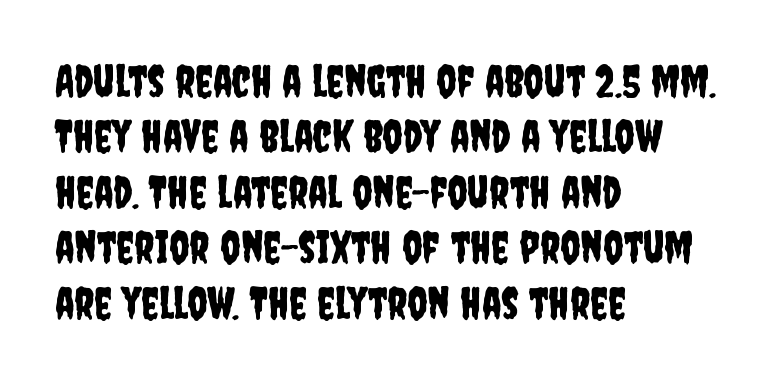
Q: Is the text italic (slanted)? A: No, it is upright.
Q: Is the typeface a serif or a sans-serif typeface? A: Sans-serif.
Q: Is the text underlined? A: No.
Q: How is the paragraph aligned? A: Left-aligned.
Q: Is the spacing between letters normal or unusually wide? A: Normal.
Q: Is the spacing between lines tight, normal or loose? A: Normal.
Q: Width (condensed, normal, or wide)? A: Condensed.
Q: Stroke contrast? A: Low.
Q: x-height? A: Large.
Q: Monospaced? A: No.
